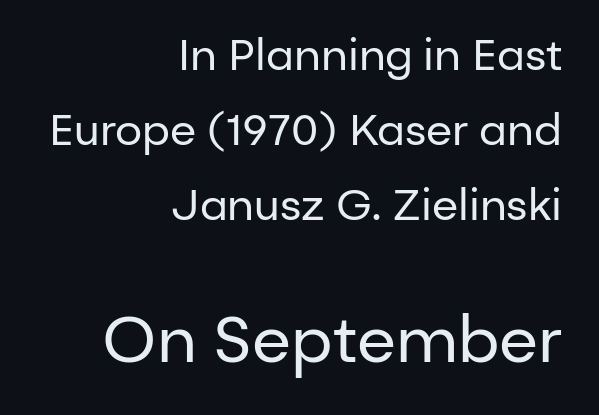
The image shows 64 px regular-weight sans-serif type, upright; set right-aligned, line spacing 1.74x, normal letter spacing, not underlined; the second (bottom) block is 1.49x larger; low stroke contrast and a medium x-height.
